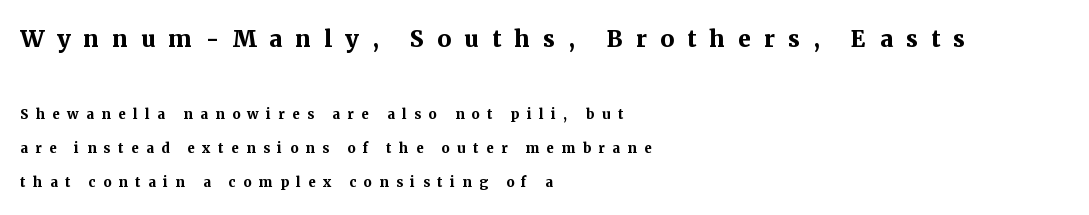
Q: Is the text bold? A: Yes.
Q: Is the text italic (slanted)? A: No, it is upright.
Q: Is the typeface a serif or a sans-serif typeface? A: Serif.
Q: Is the text underlined? A: No.
Q: How is the paragraph aligned? A: Left-aligned.
Q: Is the spacing between letters normal or unusually wide? A: Unusually wide.
Q: Which block of text is set in a larger size, the first (top) or the second (bottom)? A: The first (top) one.
Q: Width (condensed, normal, or wide)? A: Normal.
Q: Stroke contrast? A: Medium.
Q: x-height? A: Medium.
Q: Monospaced? A: No.
